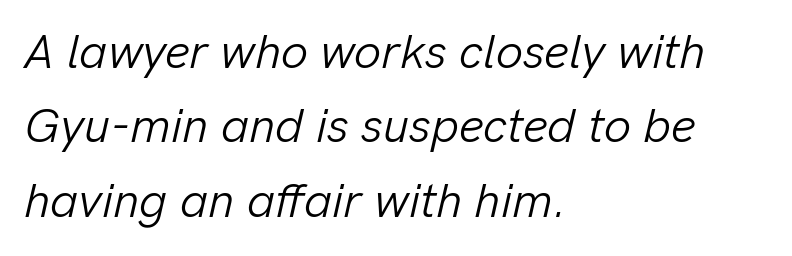
The image shows 48 px light type, italic (leaning right); set left-aligned, normal line spacing (1.55x), normal letter spacing, not underlined; low stroke contrast and a medium x-height.
